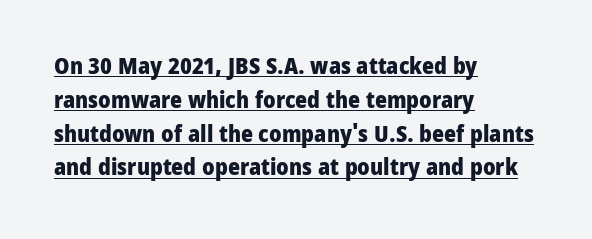
The image shows 23 px bold type, upright; set left-aligned, normal line spacing (1.47x), normal letter spacing, underlined.
